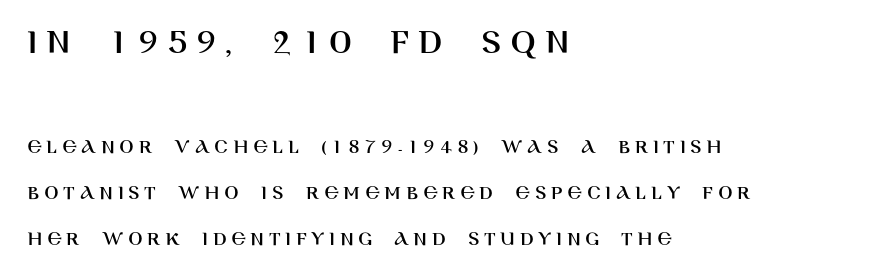
{"serif": "no", "italic": "no", "width": "normal", "stroke_contrast": "high", "x_height": "large", "monospaced": "no", "underline": "no", "align": "left", "line_spacing": "loose", "line_spacing_ratio": 2.2, "letter_spacing": "wide", "letter_spacing_em": 0.23, "larger_block": "first", "size_ratio": 1.76, "glyph_px": 37}
